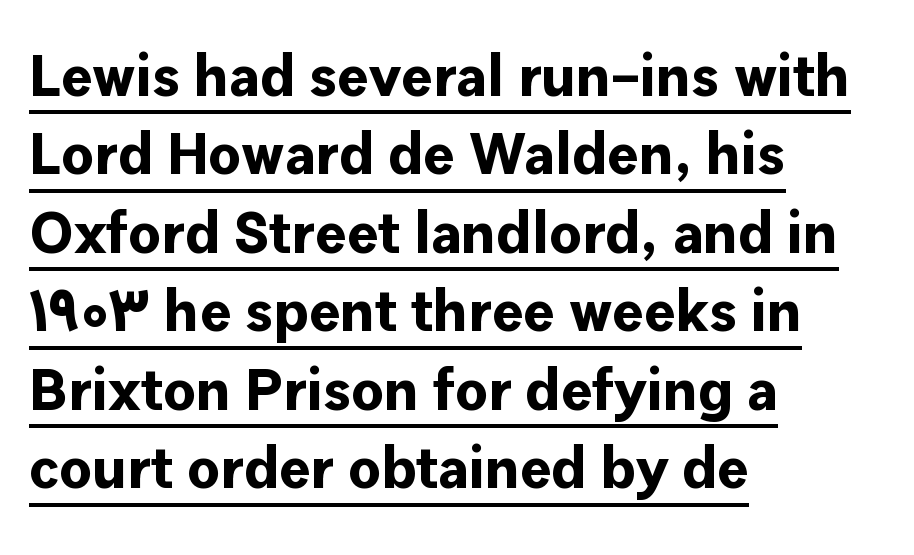
The image shows 59 px bold sans-serif type, upright; set left-aligned, normal line spacing (1.33x), normal letter spacing, underlined; low stroke contrast and a medium x-height.
